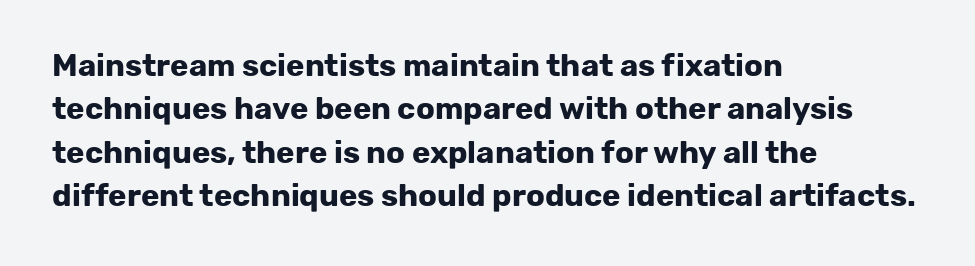
Q: Is the text bold? A: Yes.
Q: Is the text italic (slanted)? A: No, it is upright.
Q: Is the typeface a serif or a sans-serif typeface? A: Sans-serif.
Q: Is the text underlined? A: No.
Q: How is the paragraph aligned? A: Left-aligned.
Q: Is the spacing between letters normal or unusually wide? A: Normal.
Q: Is the spacing between lines tight, normal or loose? A: Normal.
Q: Width (condensed, normal, or wide)? A: Normal.
Q: Stroke contrast? A: Low.
Q: x-height? A: Medium.
Q: Monospaced? A: No.
